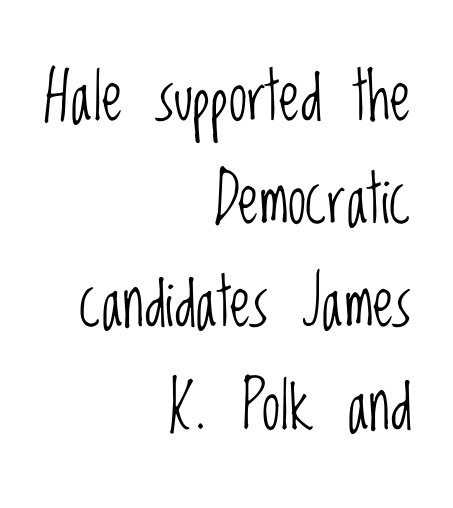
Vertical spacing — default. A typesetter would label this face a sans. Each line ends at the same right margin while the left side varies. Honestly, there is no underline to notice here at all. These lines were composed using upright roman letters. Weight: not bold — regular or lighter.
